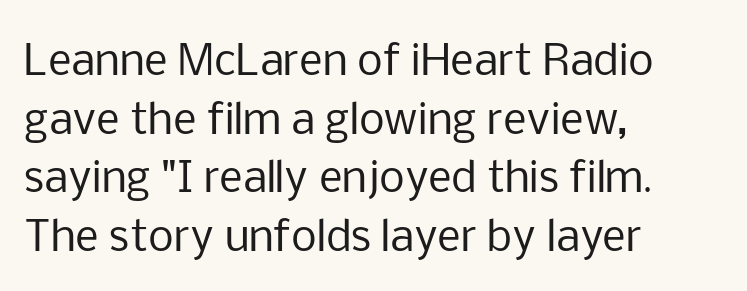
{"serif": "no", "italic": "no", "bold": "no", "weight": "regular", "width": "normal", "stroke_contrast": "low", "x_height": "medium", "monospaced": "no", "underline": "no", "align": "left", "line_spacing": "normal", "line_spacing_ratio": 1.43, "letter_spacing": "normal", "letter_spacing_em": 0.0, "glyph_px": 41}
